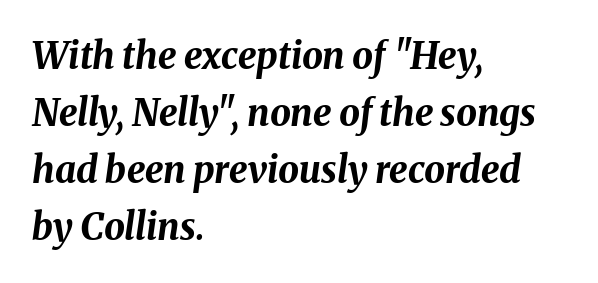
Its strokes are broad and dark, the hallmark of bold type. Any mark beneath the type? The region is blank. If you measured baseline to baseline, you'd find a middling distance. Leftover space on each line is placed entirely after the last word. Posture: slanted. Note the varied advance widths — an 'i' is clearly narrower than an 'm'.
